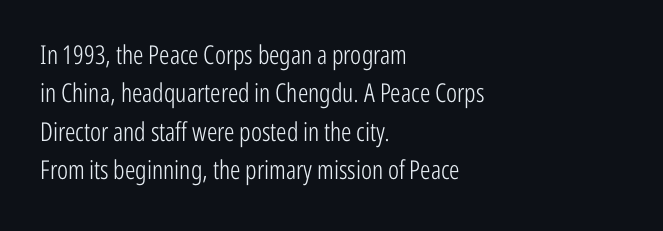
{"italic": "no", "bold": "no", "underline": "no", "align": "left", "line_spacing": "normal", "line_spacing_ratio": 1.48, "letter_spacing": "normal", "letter_spacing_em": 0.0, "glyph_px": 26}
